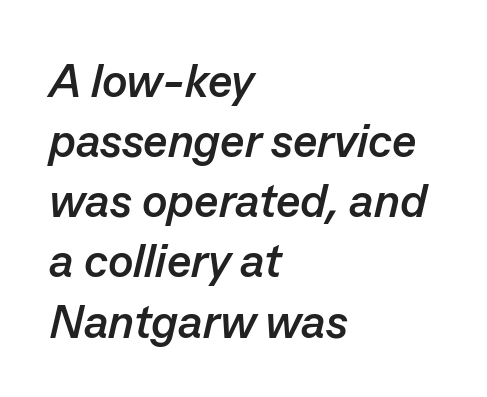
Q: Is the text bold? A: Yes.
Q: Is the text italic (slanted)? A: Yes, it leans right by about 13 degrees.
Q: Is the text underlined? A: No.
Q: How is the paragraph aligned? A: Left-aligned.
Q: Is the spacing between letters normal or unusually wide? A: Normal.
Q: Is the spacing between lines tight, normal or loose? A: Normal.
Q: Width (condensed, normal, or wide)? A: Normal.
Q: Stroke contrast? A: Low.
Q: x-height? A: Medium.
Q: Monospaced? A: No.
